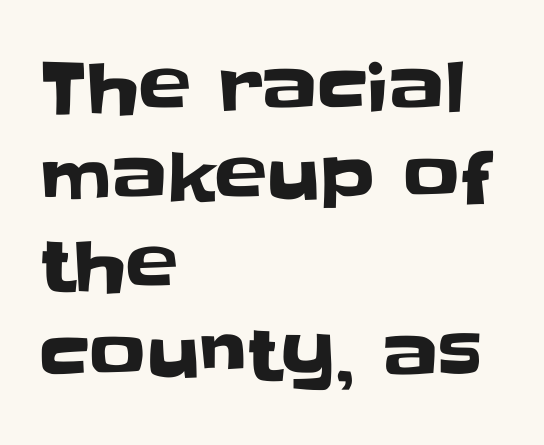
{"serif": "no", "italic": "no", "width": "normal", "stroke_contrast": "low", "x_height": "large", "monospaced": "no", "underline": "no", "align": "left", "line_spacing": "normal", "line_spacing_ratio": 1.27, "letter_spacing": "normal", "letter_spacing_em": 0.0, "glyph_px": 70}
